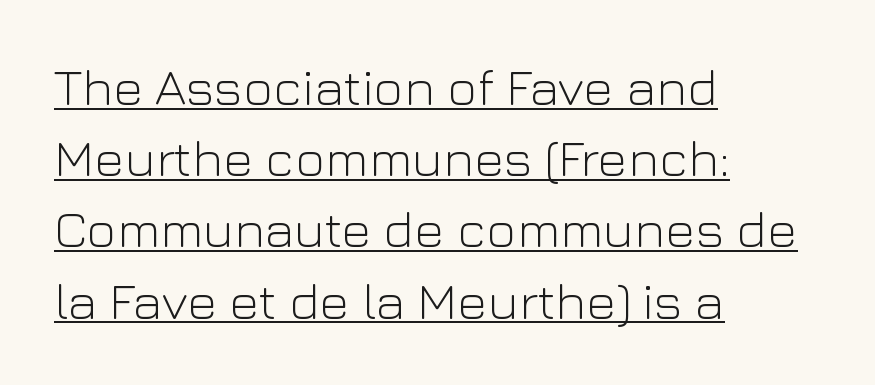
The image shows 52 px light sans-serif type, upright; set left-aligned, normal line spacing (1.37x), normal letter spacing, underlined; low stroke contrast and a medium x-height.
